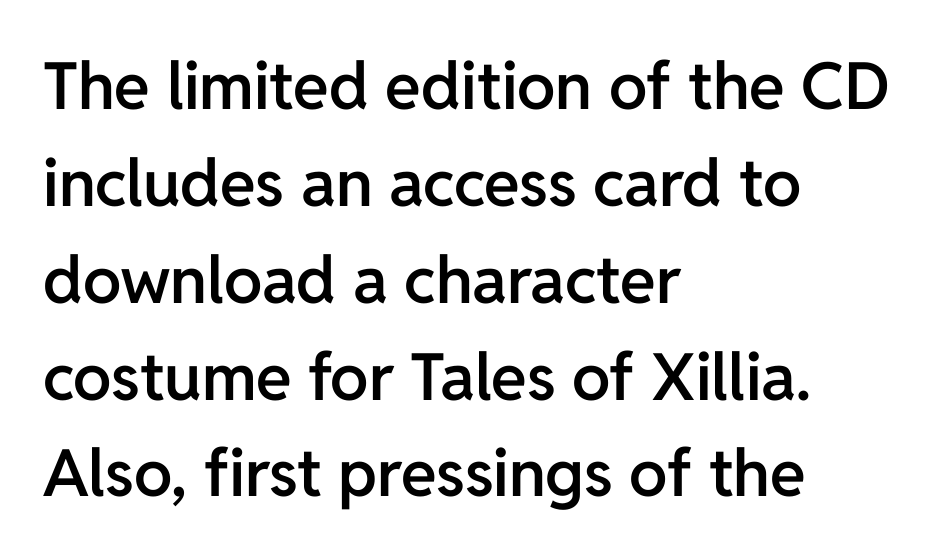
Alignment: flush left. Upright lettering throughout. Varying glyph widths throughout — classic text-font behaviour. Only glyphs here, with clear space below each row. The type family on display is of the sans-serif kind. In terms of weight, the rendering is demibold, just under bold.
